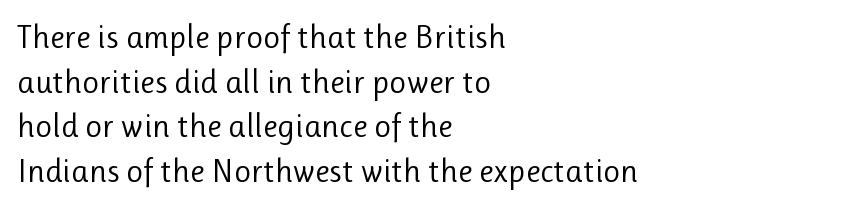
Q: Is the text bold? A: No.
Q: Is the text italic (slanted)? A: No, it is upright.
Q: Is the typeface a serif or a sans-serif typeface? A: Sans-serif.
Q: Is the text underlined? A: No.
Q: How is the paragraph aligned? A: Left-aligned.
Q: Is the spacing between letters normal or unusually wide? A: Normal.
Q: Is the spacing between lines tight, normal or loose? A: Normal.
Q: Width (condensed, normal, or wide)? A: Normal.
Q: Stroke contrast? A: Low.
Q: x-height? A: Medium.
Q: Monospaced? A: No.
